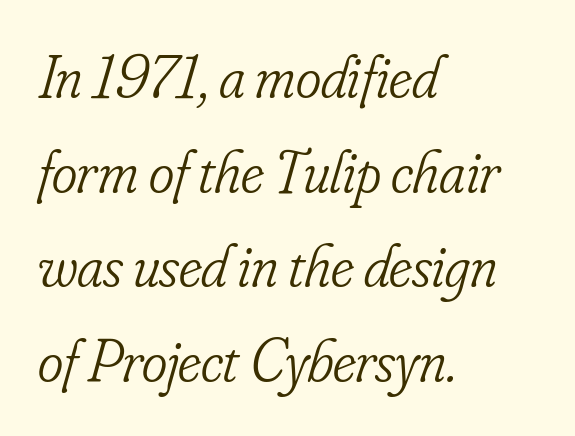
Q: Is the text bold? A: No.
Q: Is the text italic (slanted)? A: Yes, it leans right by about 16 degrees.
Q: Is the typeface a serif or a sans-serif typeface? A: Serif.
Q: Is the text underlined? A: No.
Q: How is the paragraph aligned? A: Left-aligned.
Q: Is the spacing between letters normal or unusually wide? A: Normal.
Q: Is the spacing between lines tight, normal or loose? A: Normal.
Q: Width (condensed, normal, or wide)? A: Condensed.
Q: Stroke contrast? A: Low.
Q: x-height? A: Small.
Q: Monospaced? A: No.
